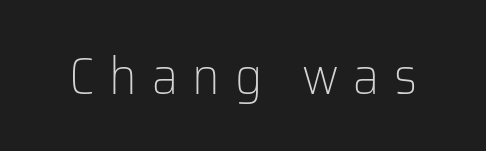
This is not heavy type; no bold has been used. This rendering employs a face without finishing strokes, i.e., a sans-serif. Here the glyphs are tracked loosely, breaking word shapes into spaced letters. A typesetter would mark this as roman, not italic. Do the characters align in a grid? No, the font is proportional. Descenders hang freely into open space.
